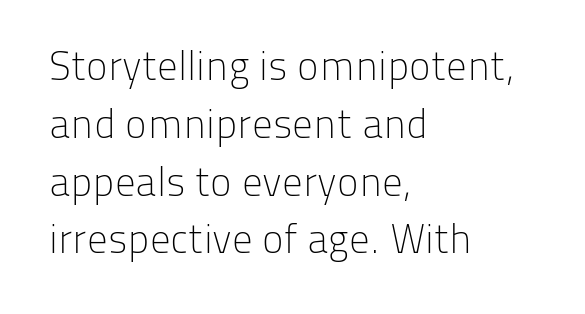
The image shows 41 px light sans-serif type, upright; set left-aligned, normal line spacing (1.41x), normal letter spacing, not underlined; low stroke contrast and a medium x-height.
